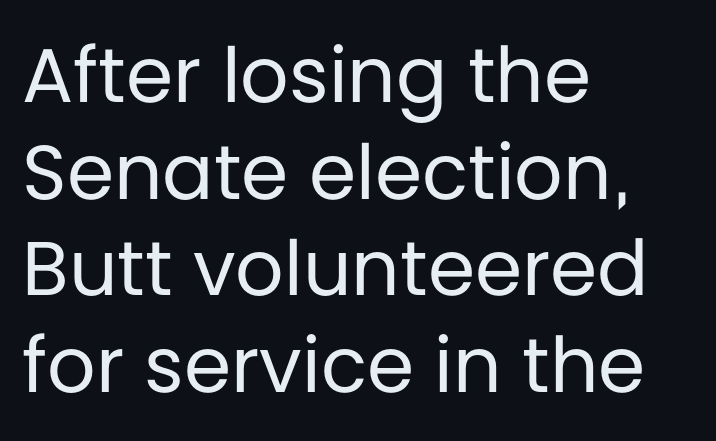
{"serif": "no", "italic": "no", "bold": "no", "weight": "regular", "width": "normal", "stroke_contrast": "low", "x_height": "large", "monospaced": "no", "underline": "no", "align": "left", "line_spacing": "normal", "line_spacing_ratio": 1.27, "letter_spacing": "normal", "letter_spacing_em": 0.0, "glyph_px": 76}
